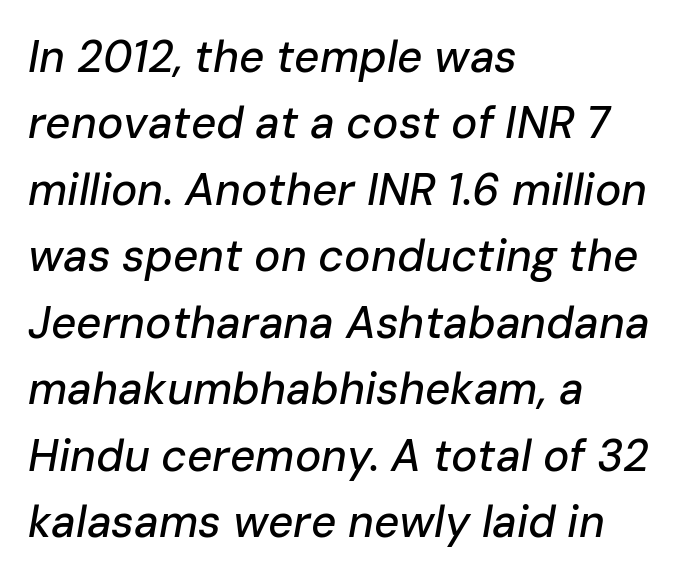
Q: Is the text italic (slanted)? A: Yes, it leans right by about 10 degrees.
Q: Is the text underlined? A: No.
Q: How is the paragraph aligned? A: Left-aligned.
Q: Is the spacing between letters normal or unusually wide? A: Normal.
Q: Is the spacing between lines tight, normal or loose? A: Normal.
Q: Width (condensed, normal, or wide)? A: Normal.
Q: Stroke contrast? A: Low.
Q: x-height? A: Medium.
Q: Monospaced? A: No.
